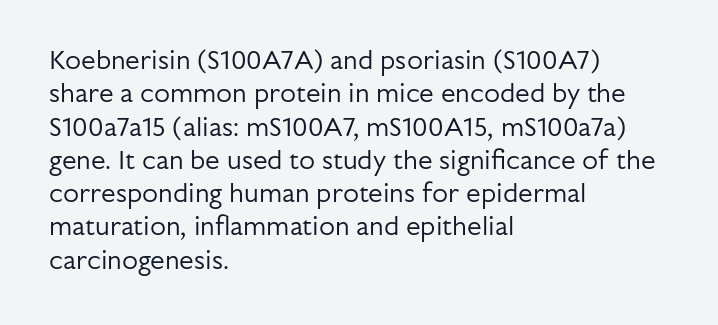
The image shows 26 px text type, upright; set left-aligned, normal line spacing (1.28x), normal letter spacing, not underlined.
